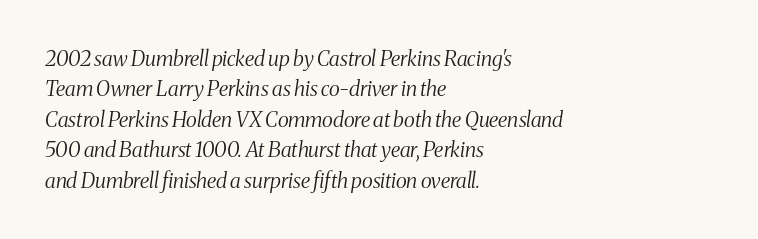
Q: Is the text bold? A: No.
Q: Is the text italic (slanted)? A: Yes, it leans right by about 8 degrees.
Q: Is the text underlined? A: No.
Q: How is the paragraph aligned? A: Left-aligned.
Q: Is the spacing between letters normal or unusually wide? A: Normal.
Q: Is the spacing between lines tight, normal or loose? A: Normal.
